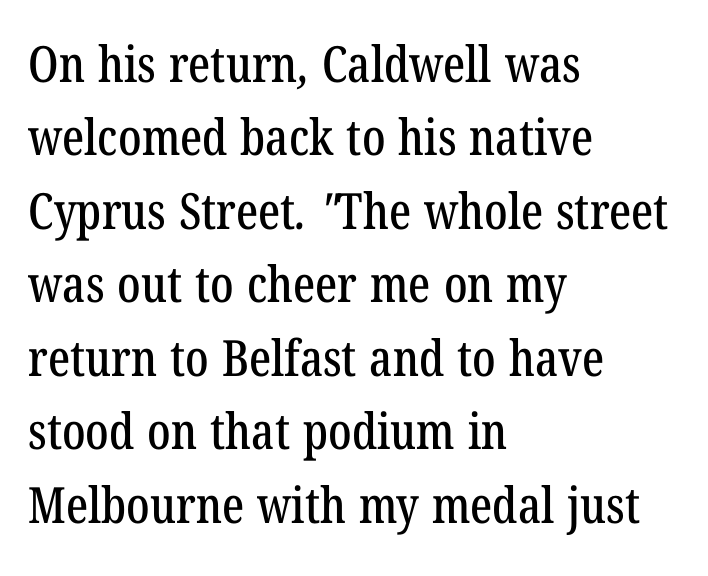
{"serif": "yes", "width": "condensed", "stroke_contrast": "low", "x_height": "medium", "monospaced": "no", "underline": "no", "align": "left", "line_spacing": "normal", "line_spacing_ratio": 1.47, "letter_spacing": "normal", "letter_spacing_em": 0.0, "glyph_px": 50}
